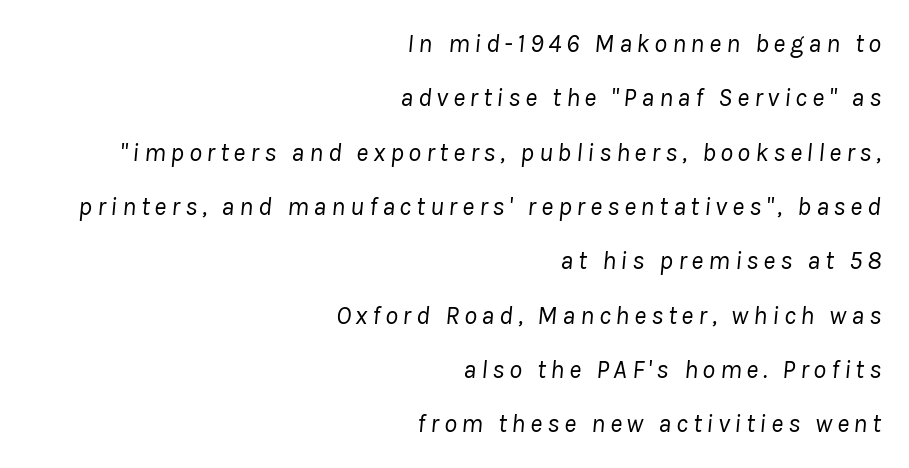
The image shows 26 px text type, italic (leaning right); set right-aligned, loose line spacing (2.09x), not underlined.
